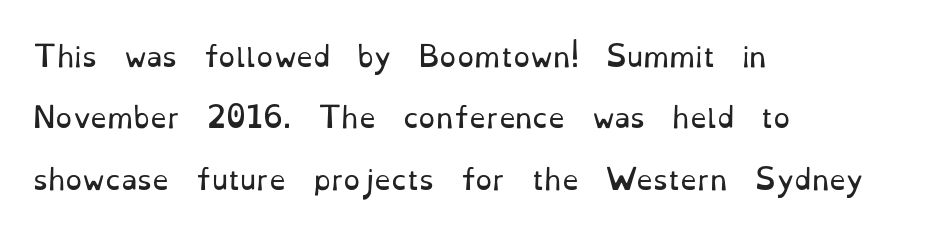
The image shows 27 px text type, upright; set left-aligned, loose line spacing (2.27x), normal letter spacing, not underlined.
